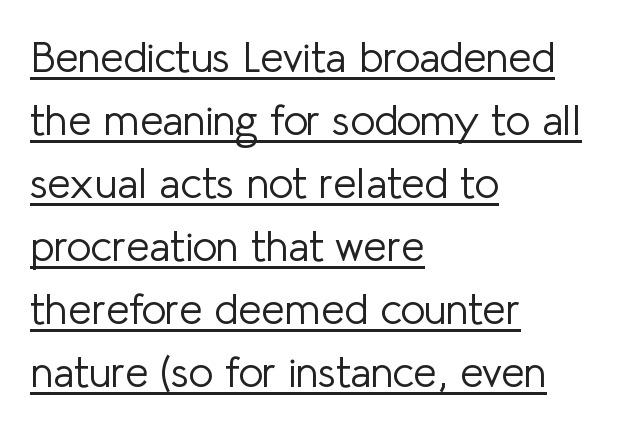
{"serif": "no", "italic": "no", "bold": "no", "weight": "light", "width": "normal", "stroke_contrast": "low", "x_height": "medium", "monospaced": "no", "underline": "yes", "align": "left", "line_spacing": "normal", "line_spacing_ratio": 1.5, "letter_spacing": "normal", "letter_spacing_em": 0.0, "glyph_px": 42}
